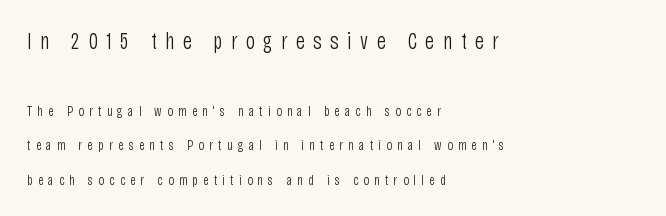
Q: Is the text bold? A: No.
Q: Is the text italic (slanted)? A: No, it is upright.
Q: Is the text underlined? A: No.
Q: How is the paragraph aligned? A: Left-aligned.
Q: Is the spacing between letters normal or unusually wide? A: Unusually wide.
Q: Is the spacing between lines tight, normal or loose? A: Loose.
Q: Which block of text is set in a larger size, the first (top) or the second (bottom)? A: The first (top) one.
